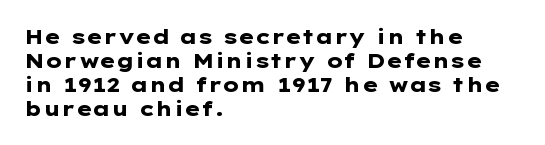
The image shows 20 px bold type, upright; set left-aligned, line spacing 1.2x, normal letter spacing, not underlined.
